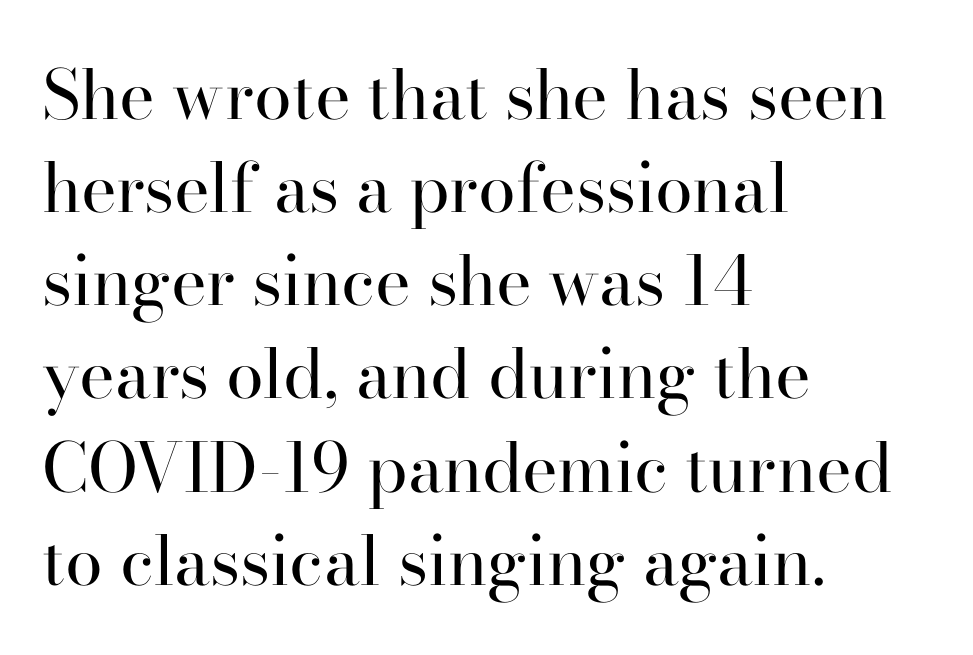
Character widths vary here, with narrow letters taking less room than wide ones. These lines sit exactly where default settings would place them. The characters display serif detailing at their extremities. Rule under the text: the space is simply empty.
